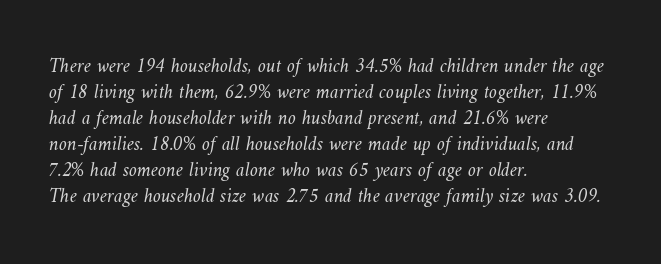
Q: Is the text bold? A: No.
Q: Is the text underlined? A: No.
Q: How is the paragraph aligned? A: Left-aligned.
Q: Is the spacing between letters normal or unusually wide? A: Normal.
Q: Is the spacing between lines tight, normal or loose? A: Normal.
